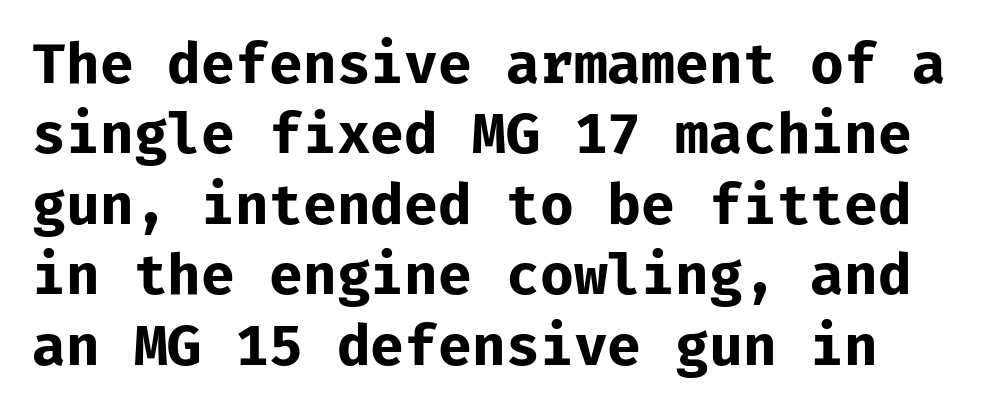
{"serif": "no", "italic": "no", "bold": "yes", "weight": "bold", "width": "normal", "stroke_contrast": "low", "x_height": "medium", "underline": "no", "line_spacing": "normal", "line_spacing_ratio": 1.28, "letter_spacing": "normal", "letter_spacing_em": 0.0, "glyph_px": 55}
